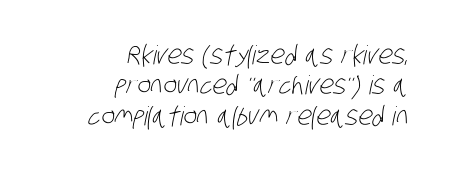
There is no visible air inserted between adjacent glyphs. Ink coverage per letter is moderate at most. The zone under the glyphs is completely vacant. The text block is weighted toward the right margin, trailing off unevenly leftward.
